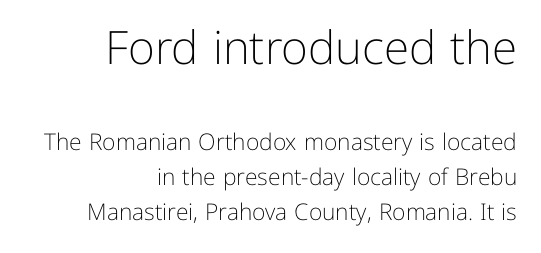
On a weight scale, this lands at 450 or below. Observe the absence of serifs on each vertical stroke in this sample. Bigger letters appear in the top chunk; the bottom chunk is reduced. These lines sit exactly where default settings would place them.
